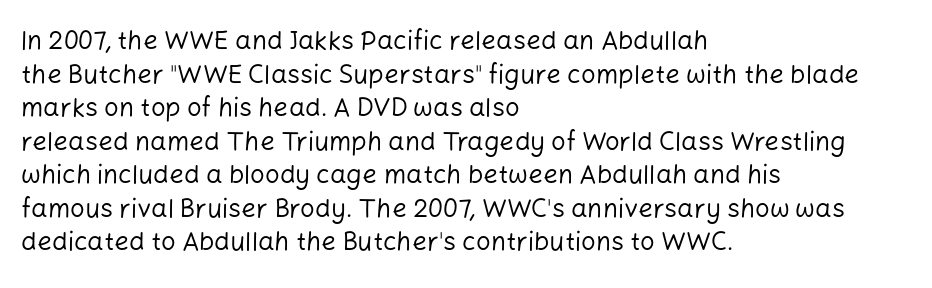
The image shows 26 px text type, upright; set left-aligned, normal line spacing (1.29x), normal letter spacing, not underlined.
